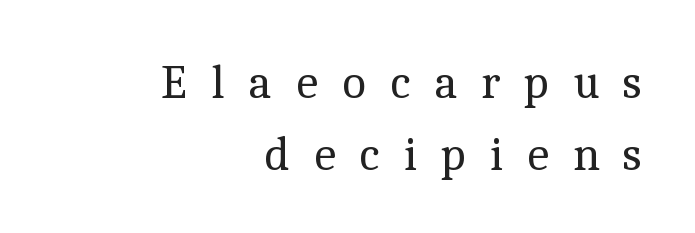
The characters display serif detailing at their extremities. Note the varied advance widths — an 'i' is clearly narrower than an 'm'. The rendering uses a moderate line-height, typical for paragraphs. Students, note that the glyphs here are deliberately spaced far apart. The letters stand straight up with perfectly vertical stems.
